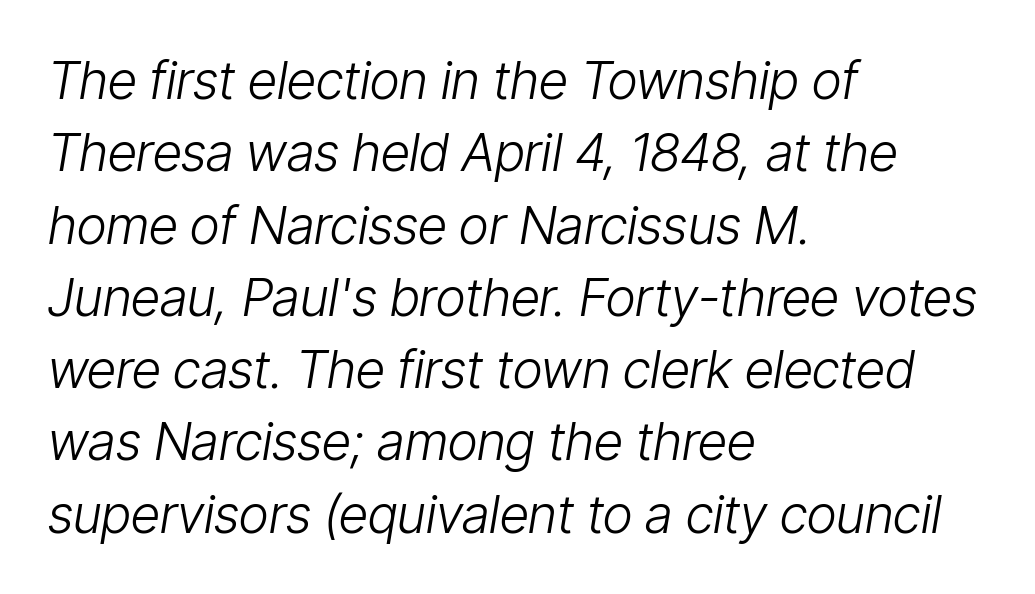
The image shows 52 px light, condensed type, italic (leaning right); set left-aligned, normal line spacing (1.39x), normal letter spacing, not underlined; low stroke contrast and a medium x-height.
